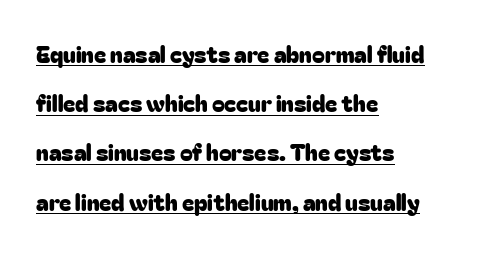
The image shows 23 px text type, upright; set left-aligned, loose line spacing (2.14x), normal letter spacing, underlined.
